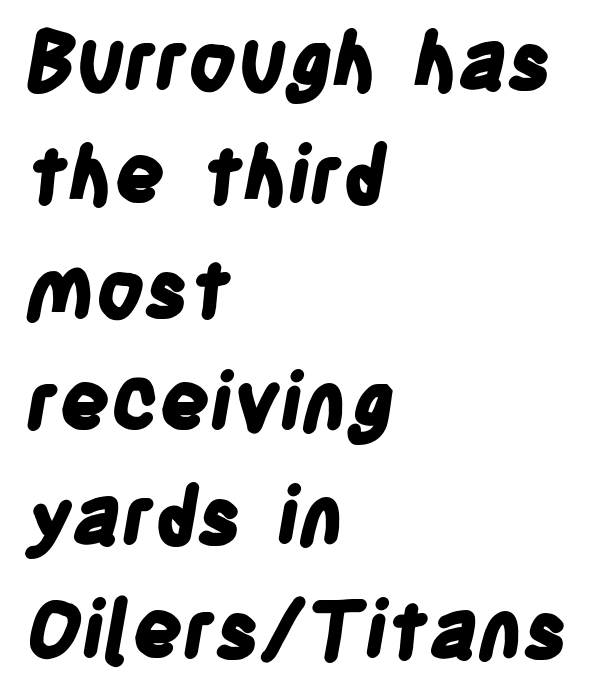
{"serif": "no", "bold": "yes", "weight": "bold", "width": "condensed", "stroke_contrast": "low", "x_height": "large", "monospaced": "no", "underline": "no", "align": "left", "line_spacing": "normal", "line_spacing_ratio": 1.44, "letter_spacing": "normal", "letter_spacing_em": 0.0, "glyph_px": 79}
